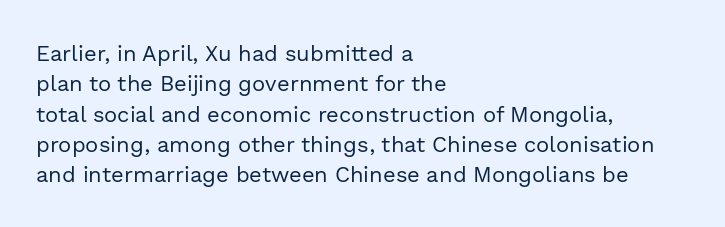
The image shows 22 px text type, upright; set left-aligned, normal line spacing (1.38x), normal letter spacing, not underlined.
